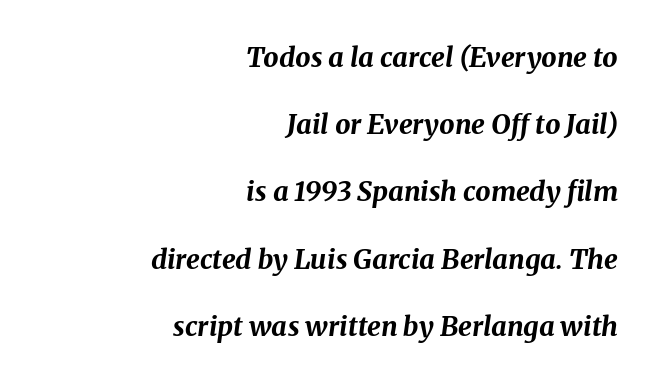
{"italic": "yes", "lean": "right", "slant_degrees": 8, "bold": "yes", "underline": "no", "align": "right", "line_spacing": "loose", "line_spacing_ratio": 2.49, "letter_spacing": "normal", "letter_spacing_em": 0.0, "glyph_px": 27}
